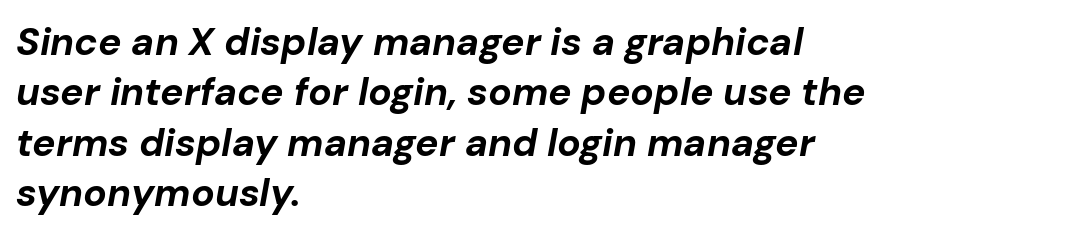
The glyphs have the mass of a bold cut. Character widths vary here, with narrow letters taking less room than wide ones. When letters slant like this, we call the style italic. Notice how descenders clear the ascenders below comfortably — that's standard leading.
